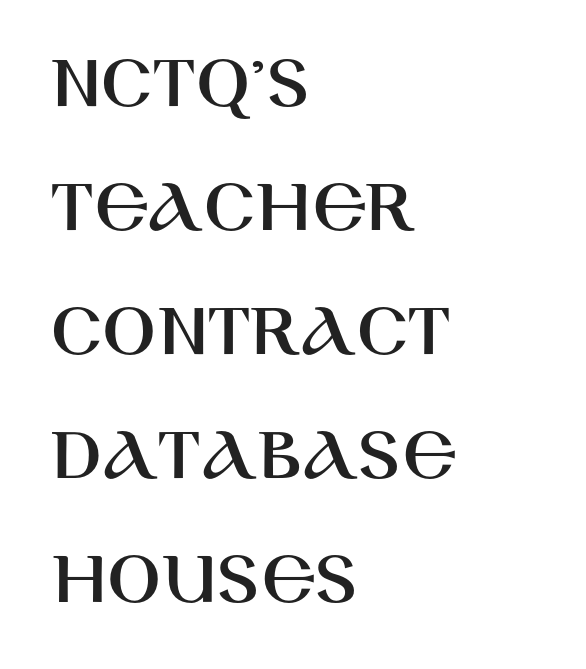
Tall strokes in this sample are plumb rather than angled. Observe the absence of serifs on each vertical stroke in this sample. In terms of leading, this rendering sits right in the middle. The passage shown is typed in a proportional face where columns would drift. Where is the straight margin? On the left.
